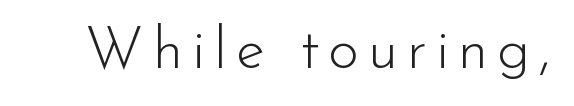
The image shows 59 px light sans-serif type, upright; set not underlined; low stroke contrast and a small x-height.
